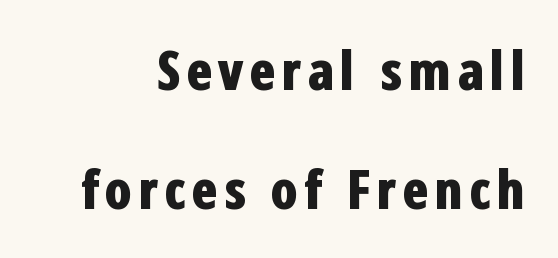
Q: Is the text bold? A: Yes.
Q: Is the text italic (slanted)? A: No, it is upright.
Q: Is the typeface a serif or a sans-serif typeface? A: Sans-serif.
Q: Is the text underlined? A: No.
Q: Is the spacing between lines tight, normal or loose? A: Loose.
Q: Width (condensed, normal, or wide)? A: Condensed.
Q: Stroke contrast? A: Low.
Q: x-height? A: Medium.
Q: Monospaced? A: No.
